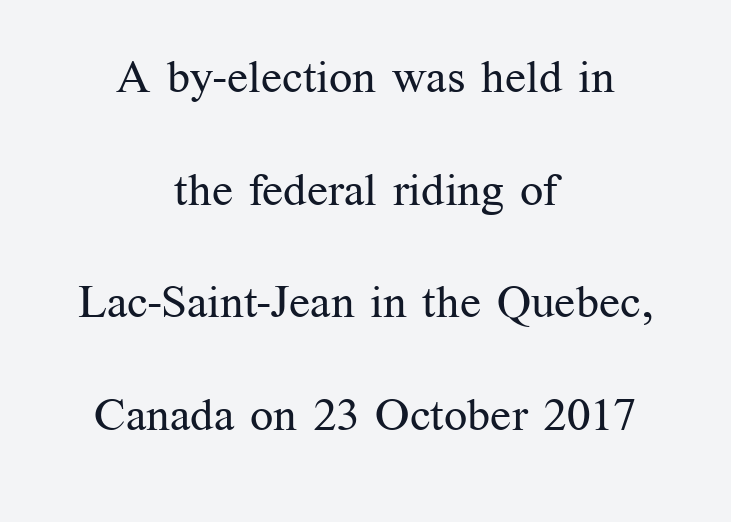
The image shows 46 px regular-weight serif type, upright; set centered, loose line spacing (2.45x), normal letter spacing, not underlined; medium stroke contrast and a medium x-height.
